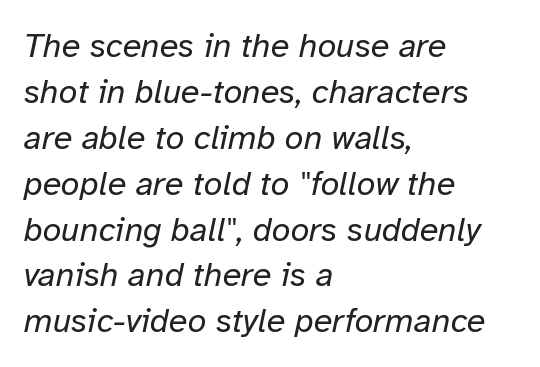
Q: Is the text bold? A: No.
Q: Is the text italic (slanted)? A: Yes, it leans right by about 12 degrees.
Q: Is the text underlined? A: No.
Q: How is the paragraph aligned? A: Left-aligned.
Q: Is the spacing between letters normal or unusually wide? A: Normal.
Q: Is the spacing between lines tight, normal or loose? A: Normal.
Q: Width (condensed, normal, or wide)? A: Normal.
Q: Stroke contrast? A: Low.
Q: x-height? A: Medium.
Q: Monospaced? A: No.
